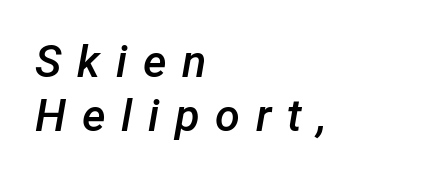
The image shows 45 px semibold type, italic (leaning right); set left-aligned, line spacing 1.21x, unusually wide letter spacing (+0.35 em), not underlined; low stroke contrast and a medium x-height.
